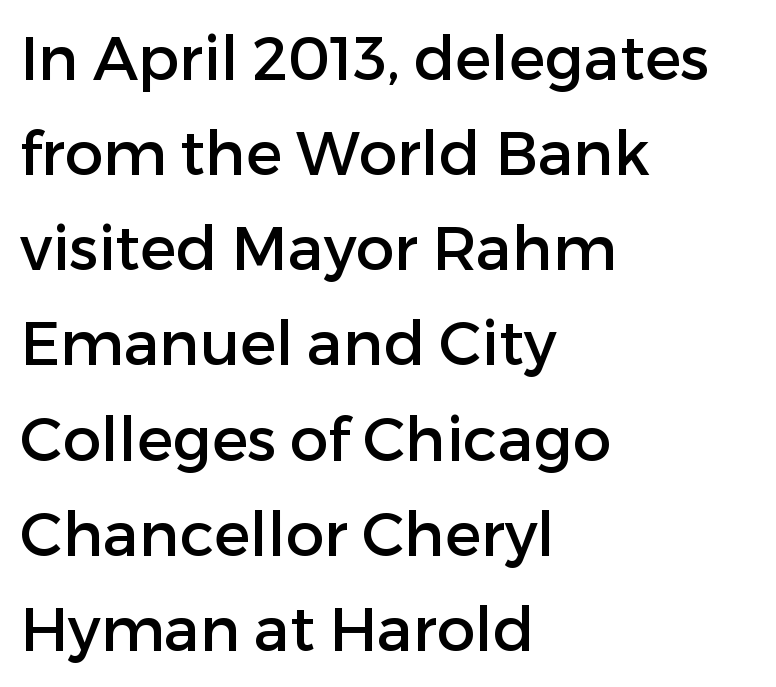
Q: Is the text italic (slanted)? A: No, it is upright.
Q: Is the typeface a serif or a sans-serif typeface? A: Sans-serif.
Q: Is the text underlined? A: No.
Q: How is the paragraph aligned? A: Left-aligned.
Q: Is the spacing between letters normal or unusually wide? A: Normal.
Q: Is the spacing between lines tight, normal or loose? A: Normal.
Q: Width (condensed, normal, or wide)? A: Normal.
Q: Stroke contrast? A: Low.
Q: x-height? A: Medium.
Q: Monospaced? A: No.
